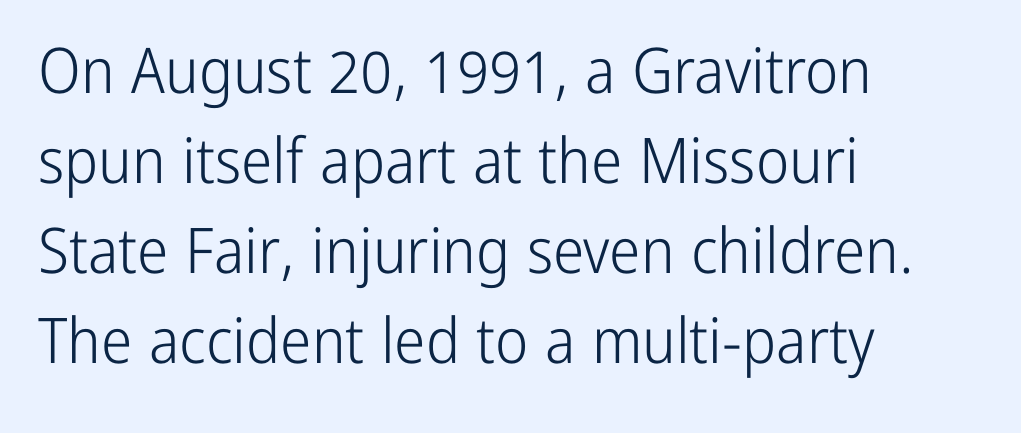
{"serif": "no", "italic": "no", "bold": "no", "weight": "light", "width": "condensed", "stroke_contrast": "low", "x_height": "medium", "monospaced": "no", "underline": "no", "align": "left", "line_spacing": "normal", "line_spacing_ratio": 1.43, "letter_spacing": "normal", "letter_spacing_em": 0.0, "glyph_px": 63}
